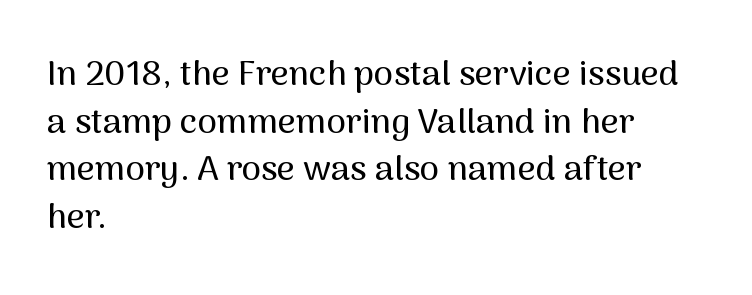
Serif or sans? Sans — the stroke terminals are bare. The rendering uses natural spacing where letterforms have individual widths. The setting favours the left margin, as ordinary paragraphs usually do. The passage shown stacks its lines at a standard gap. Does extra space separate the letters? No, they use regular spacing.
